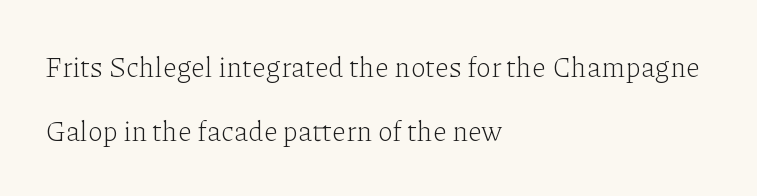
Q: Is the text bold? A: No.
Q: Is the text italic (slanted)? A: No, it is upright.
Q: Is the typeface a serif or a sans-serif typeface? A: Serif.
Q: Is the text underlined? A: No.
Q: How is the paragraph aligned? A: Left-aligned.
Q: Is the spacing between letters normal or unusually wide? A: Normal.
Q: Is the spacing between lines tight, normal or loose? A: Loose.
Q: Width (condensed, normal, or wide)? A: Normal.
Q: Stroke contrast? A: Low.
Q: x-height? A: Medium.
Q: Monospaced? A: No.
